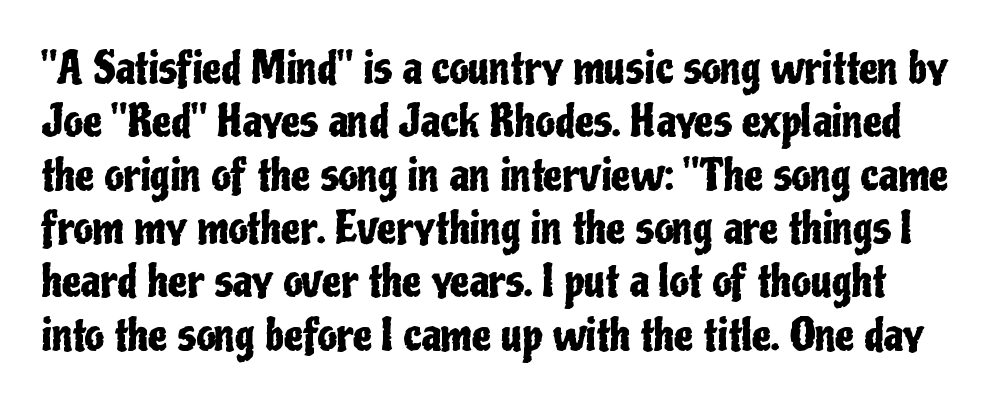
Spacing between characters is what you'd get straight out of the box. The passage shown is typed in a proportional face where columns would drift. Posture: upright roman. Typographically, this falls in the sans-serif category.
